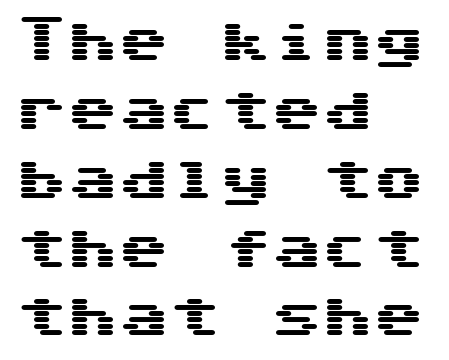
The passage shown has conventional tracking throughout. In terms of posture, this sample is upright. The passage shown is not underscored anywhere. These lines stack with their left ends in a neat column. Summary of vertical rhythm: regular, with standard interline spacing.
